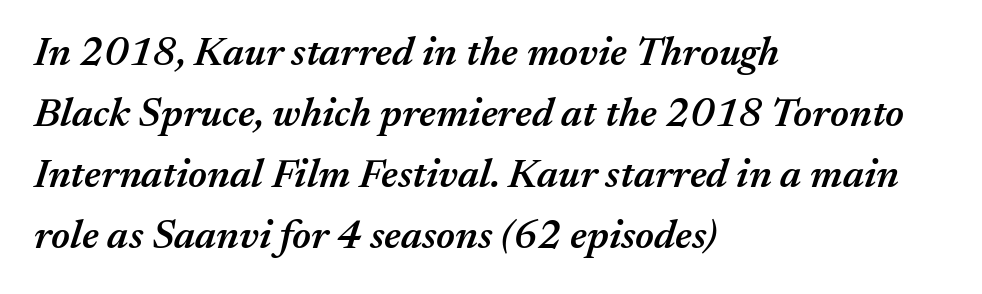
Q: Is the text bold? A: Semi-bold.
Q: Is the text italic (slanted)? A: Yes, it leans right by about 17 degrees.
Q: Is the text underlined? A: No.
Q: How is the paragraph aligned? A: Left-aligned.
Q: Is the spacing between letters normal or unusually wide? A: Normal.
Q: Is the spacing between lines tight, normal or loose? A: Normal.
Q: Width (condensed, normal, or wide)? A: Normal.
Q: Stroke contrast? A: Medium.
Q: x-height? A: Medium.
Q: Monospaced? A: No.
